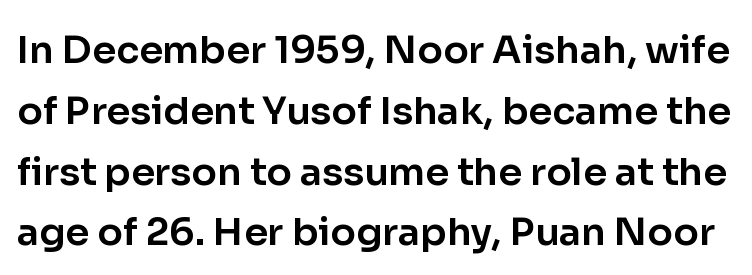
The image shows 38 px sans-serif type, upright; set normal line spacing (1.6x), normal letter spacing, not underlined; low stroke contrast and a medium x-height.
